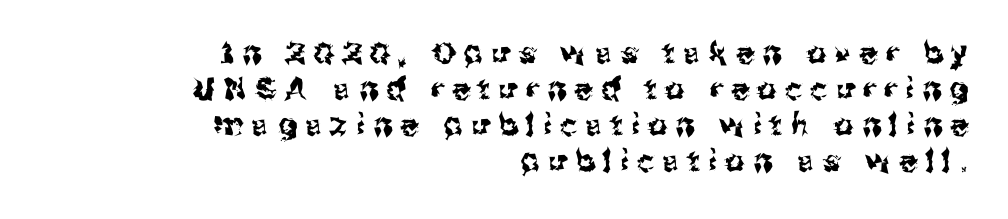
{"serif": "no", "italic": "no", "width": "normal", "stroke_contrast": "medium", "x_height": "medium", "monospaced": "no", "underline": "no", "align": "right", "line_spacing_ratio": 1.2, "letter_spacing": "wide", "letter_spacing_em": 0.29, "glyph_px": 30}
